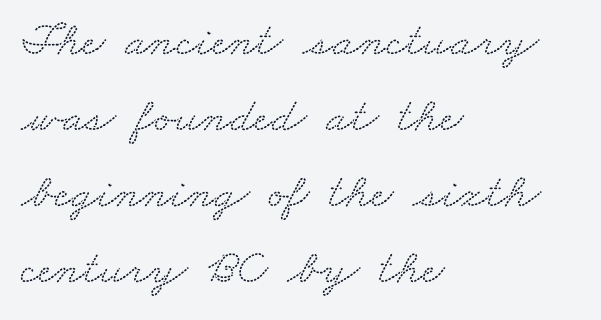
This sample has the flowing, uneven cadence of proportional lettering. A typesetter would label this face a serif. Descender tails drop into unmarked territory. Students, observe: this is what conventionally led text looks like.
